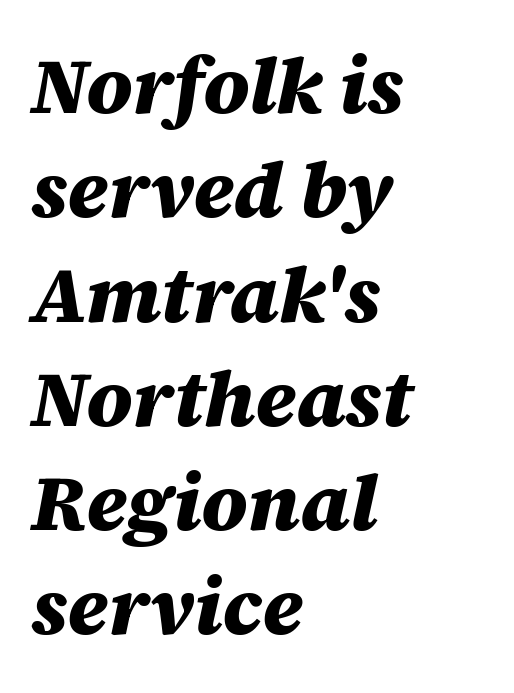
The space beneath each line is pristine and unruled. Proportional: the letters do not fall into vertical columns. Nobody touched the tracking dial on this one. Rows of type keep a routine distance in the vertical direction.
